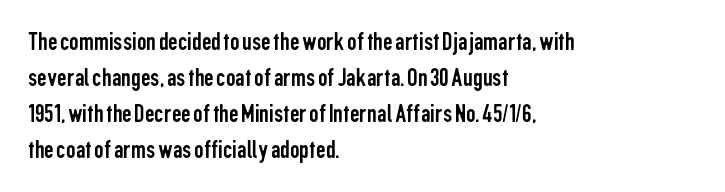
The image shows 27 px text type, upright; set left-aligned, normal line spacing (1.33x), normal letter spacing, not underlined.
